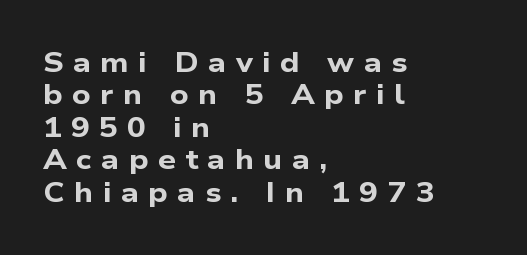
The image shows 28 px bold, wide sans-serif type; set left-aligned, line spacing 1.16x, unusually wide letter spacing (+0.33 em), not underlined; low stroke contrast and a medium x-height.
